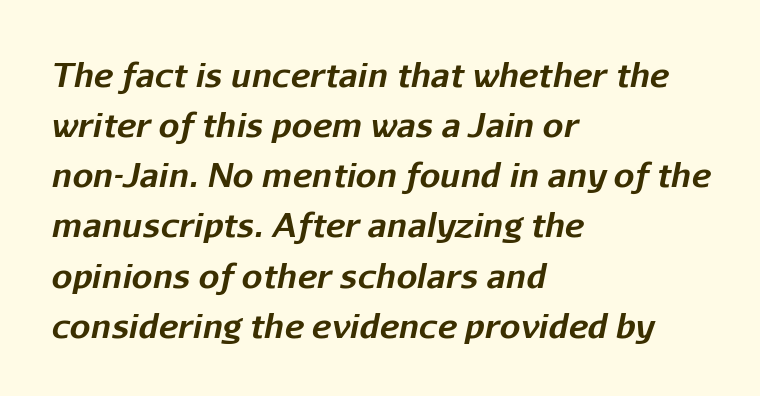
Q: Is the text bold? A: Yes.
Q: Is the text italic (slanted)? A: Yes, it leans right by about 11 degrees.
Q: Is the text underlined? A: No.
Q: How is the paragraph aligned? A: Left-aligned.
Q: Is the spacing between letters normal or unusually wide? A: Normal.
Q: Is the spacing between lines tight, normal or loose? A: Normal.
Q: Width (condensed, normal, or wide)? A: Normal.
Q: Stroke contrast? A: Low.
Q: x-height? A: Medium.
Q: Monospaced? A: No.
